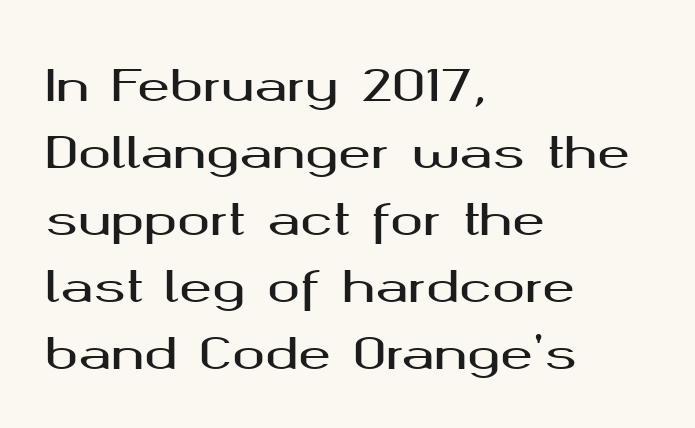
What kind of face is this? One without serifs — a sans. Glance below the letters and you will spot only blank space. You could call the tracking neutral — neither tight nor loose. Note the varied advance widths — an 'i' is clearly narrower than an 'm'. In terms of posture, this sample is upright. Interline gaps are of average width in this sample.
